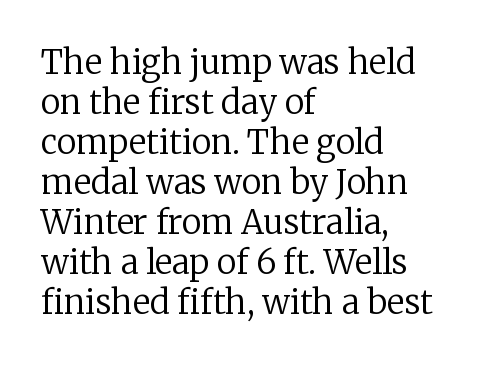
The lettering stays uniformly vertical, giving the passage a roman look. Weight: not bold — regular or lighter. The letters carry serifs — small finishing strokes at the ends of their stems. The letters advance in unequal steps, a hallmark of proportional type. You could call the tracking neutral — neither tight nor loose. Descenders hang freely into open space.
